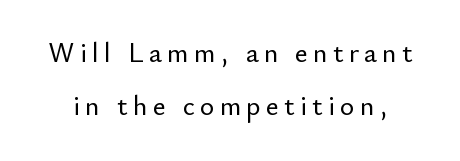
{"italic": "no", "underline": "no", "line_spacing": "loose", "line_spacing_ratio": 1.98, "letter_spacing": "wide", "letter_spacing_em": 0.2, "glyph_px": 27}
